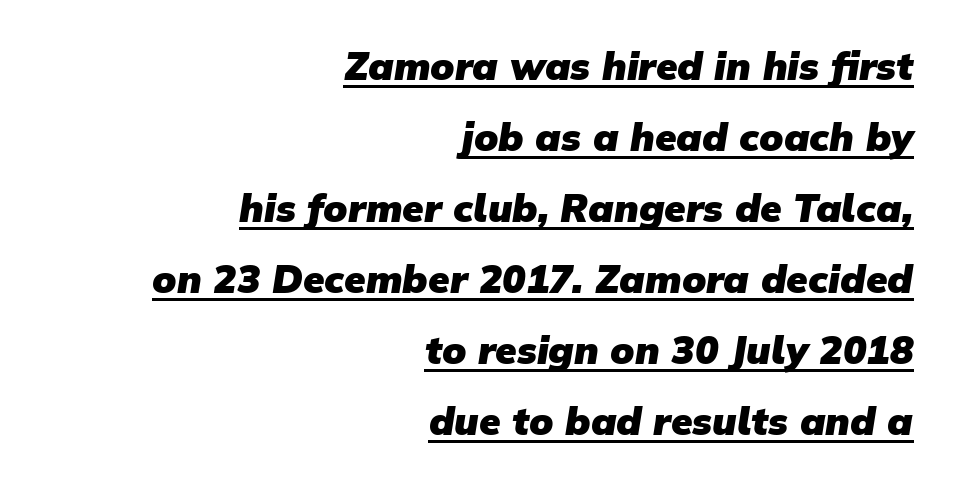
The image shows 39 px heavy sans-serif type; set right-aligned, line spacing 1.82x, normal letter spacing, underlined; low stroke contrast and a medium x-height.
